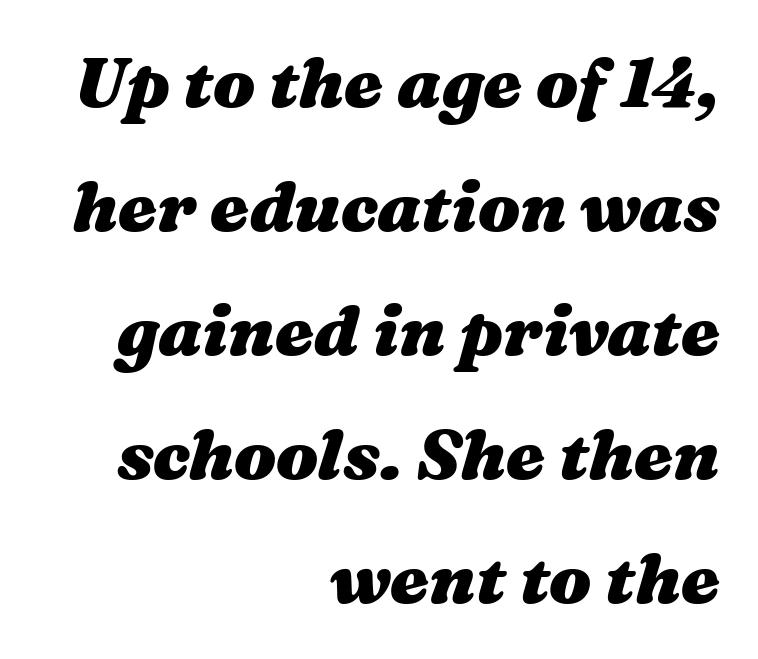
Notice how thick the strokes are: this is what a full bold looks like. Tracking here is standard; glyphs follow each other at the usual distance. Spacing verdict: proportional, widths tailored to each character. The space beneath each line is pristine and unruled. The letters are slanted; this is an italic face.
